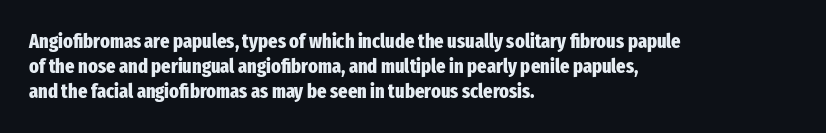
Line starts are locked; line ends wander. Tracking value appears to be zero — textbook default spacing. Style check: upright. Rule under the text: the space is simply empty. Heavy-handed strokes throughout: this text is bold.
